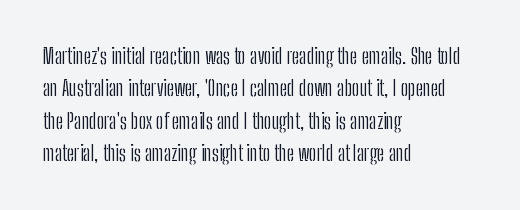
{"italic": "no", "bold": "no", "underline": "no", "align": "left", "line_spacing": "normal", "line_spacing_ratio": 1.54, "letter_spacing": "normal", "letter_spacing_em": 0.0, "glyph_px": 21}
